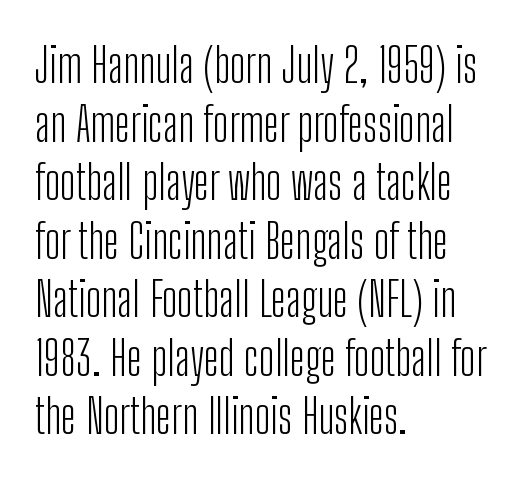
The image shows 48 px light, condensed sans-serif type, upright; set left-aligned, line spacing 1.22x, normal letter spacing, not underlined; low stroke contrast and a medium x-height.
